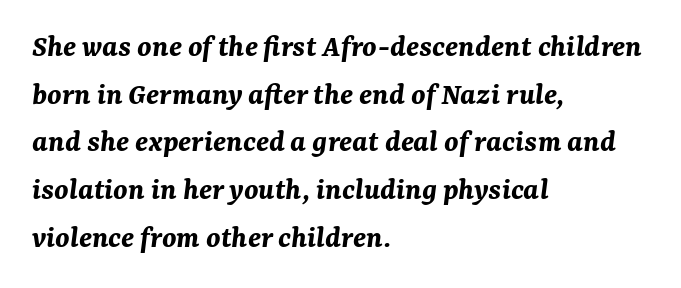
Q: Is the text bold? A: Yes.
Q: Is the text italic (slanted)? A: Yes, it leans right by about 7 degrees.
Q: Is the text underlined? A: No.
Q: How is the paragraph aligned? A: Left-aligned.
Q: Is the spacing between letters normal or unusually wide? A: Normal.
Q: Is the spacing between lines tight, normal or loose? A: Normal.
Q: Width (condensed, normal, or wide)? A: Normal.
Q: Stroke contrast? A: Medium.
Q: x-height? A: Medium.
Q: Monospaced? A: No.
